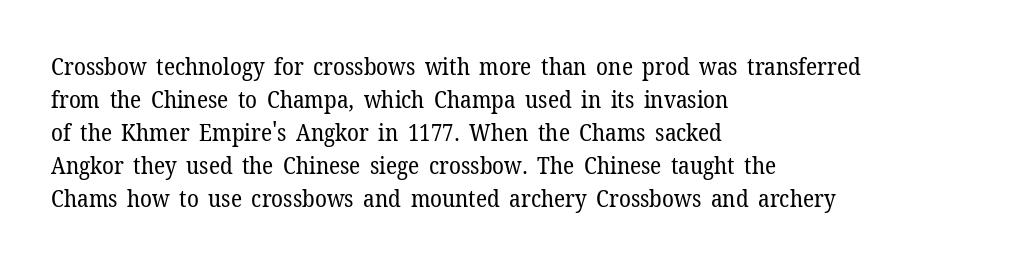
These lines stack with their left ends in a neat column. Letters rest on an invisible, unmarked baseline. The lines sit at an ordinary, default distance from one another. The type sits square on the baseline with zero lean. No letter is thick-stroked: the sample isn't bold. Default kerning and tracking; the words read as compact shapes.
